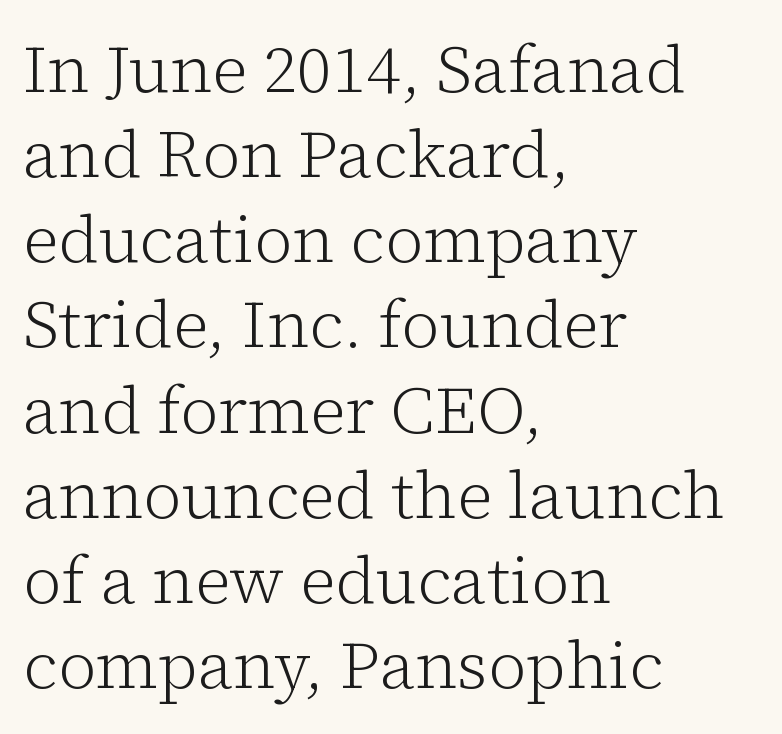
The image shows 66 px light serif type, upright; set left-aligned, normal line spacing (1.29x), normal letter spacing, not underlined; low stroke contrast and a medium x-height.
